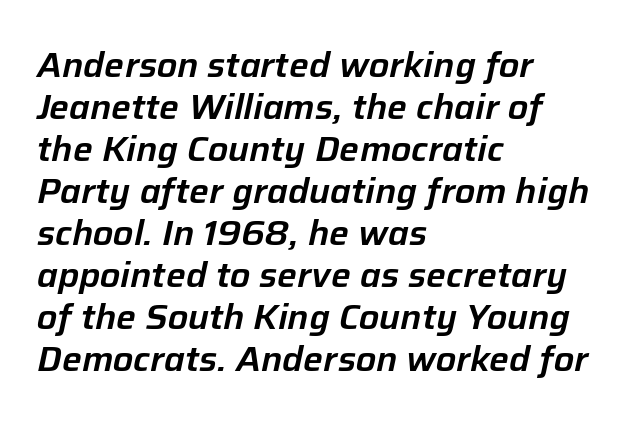
The passage shown is typed in a proportional face where columns would drift. Lines of text with bare space underneath. The lines in this sample share a left origin and differ only in where they stop. Inter-character spacing is left at the font's built-in metrics. These lines were composed using italics.
